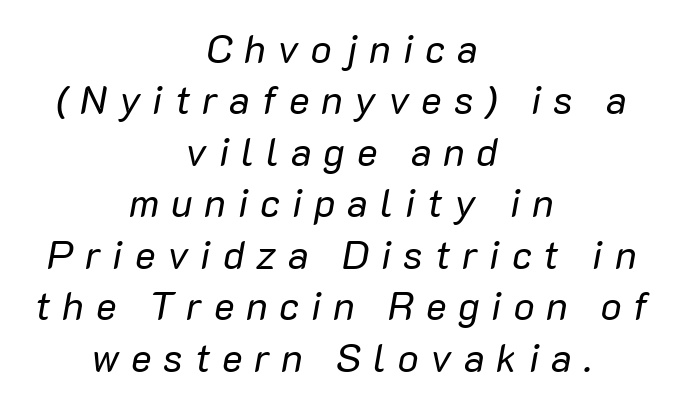
{"italic": "yes", "lean": "right", "slant_degrees": 10, "bold": "no", "weight": "regular", "width": "normal", "stroke_contrast": "low", "x_height": "medium", "monospaced": "no", "underline": "no", "align": "center", "line_spacing": "normal", "line_spacing_ratio": 1.32, "letter_spacing": "wide", "letter_spacing_em": 0.3, "glyph_px": 39}
